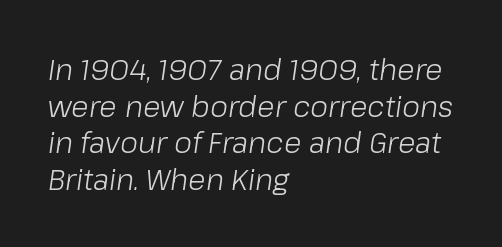
Q: Is the text bold? A: No.
Q: Is the text italic (slanted)? A: Yes, it leans right by about 8 degrees.
Q: Is the text underlined? A: No.
Q: How is the paragraph aligned? A: Left-aligned.
Q: Is the spacing between letters normal or unusually wide? A: Normal.
Q: Is the spacing between lines tight, normal or loose? A: Normal.
Q: Width (condensed, normal, or wide)? A: Normal.
Q: Stroke contrast? A: Low.
Q: x-height? A: Medium.
Q: Monospaced? A: No.
